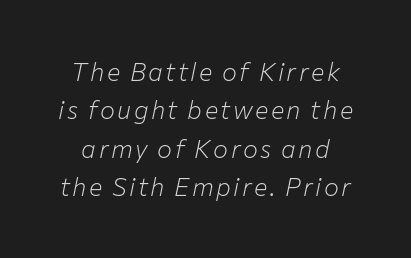
Stems and bowls with no extra thickness — not bold. These lines sit exactly where default settings would place them. Nobody drew a line under any word here. The typography opts for an oblique posture over an upright one.
